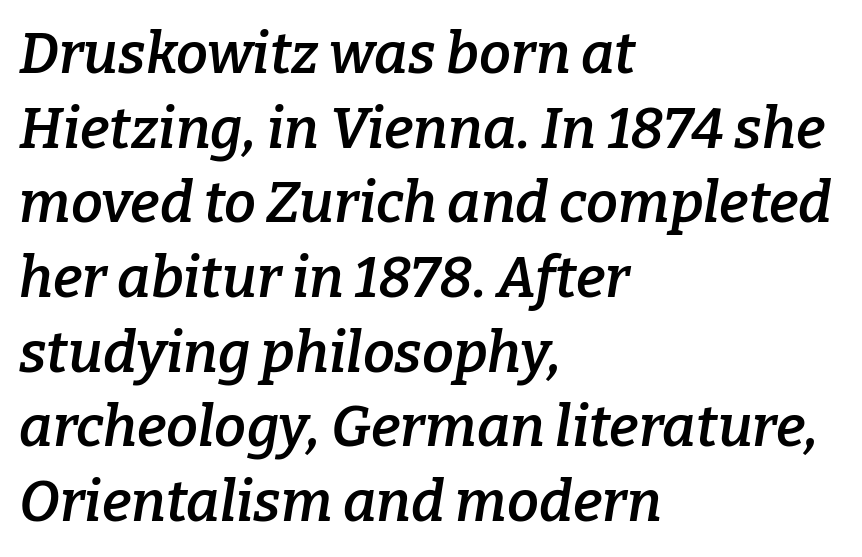
{"serif": "yes", "italic": "yes", "lean": "right", "slant_degrees": 9, "bold": "semi", "weight": "semibold", "width": "normal", "stroke_contrast": "low", "x_height": "medium", "monospaced": "no", "underline": "no", "align": "left", "line_spacing": "normal", "line_spacing_ratio": 1.31, "letter_spacing": "normal", "letter_spacing_em": 0.0, "glyph_px": 57}
